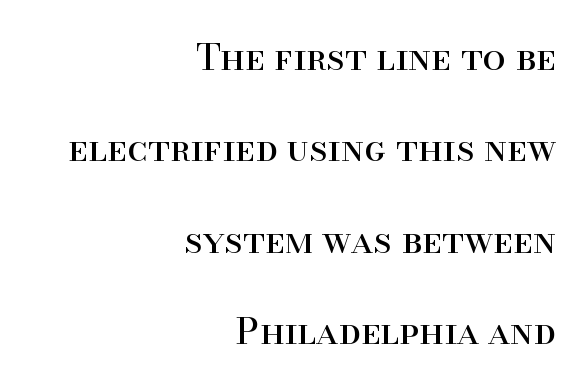
Q: Is the text bold? A: No.
Q: Is the text italic (slanted)? A: No, it is upright.
Q: Is the typeface a serif or a sans-serif typeface? A: Serif.
Q: Is the text underlined? A: No.
Q: How is the paragraph aligned? A: Right-aligned.
Q: Is the spacing between letters normal or unusually wide? A: Normal.
Q: Is the spacing between lines tight, normal or loose? A: Loose.
Q: Width (condensed, normal, or wide)? A: Normal.
Q: Stroke contrast? A: High.
Q: x-height? A: Small.
Q: Monospaced? A: No.
